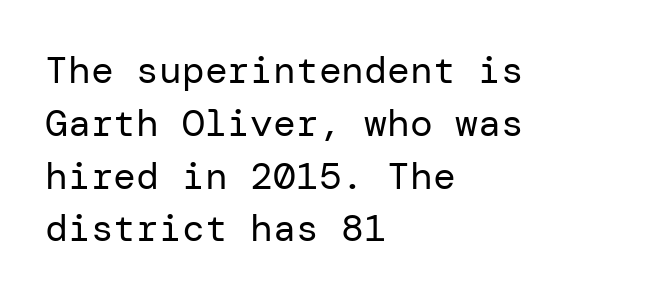
{"serif": "no", "italic": "no", "bold": "no", "weight": "regular", "width": "normal", "stroke_contrast": "low", "x_height": "medium", "underline": "no", "align": "left", "line_spacing": "normal", "line_spacing_ratio": 1.39, "letter_spacing": "normal", "letter_spacing_em": 0.0, "glyph_px": 38}
